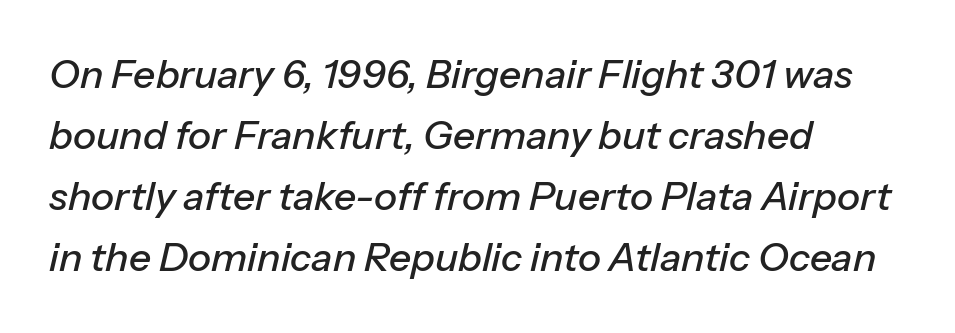
Q: Is the text italic (slanted)? A: Yes, it leans right by about 13 degrees.
Q: Is the text underlined? A: No.
Q: How is the paragraph aligned? A: Left-aligned.
Q: Is the spacing between letters normal or unusually wide? A: Normal.
Q: Is the spacing between lines tight, normal or loose? A: Normal.
Q: Width (condensed, normal, or wide)? A: Normal.
Q: Stroke contrast? A: Low.
Q: x-height? A: Medium.
Q: Monospaced? A: No.
